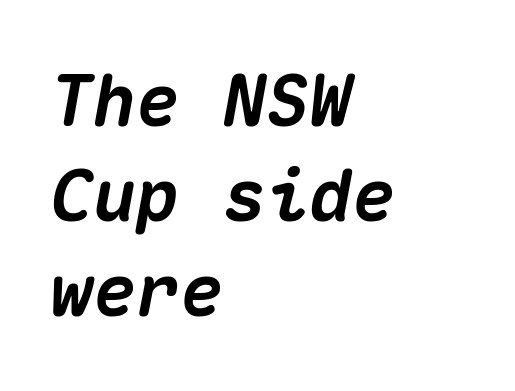
The rendering uses a moderate line-height, typical for paragraphs. The lines in this sample share a left origin and differ only in where they stop. Compared with ordinary roman type, these characters are visibly tilted. The type is set solid horizontally, with unmodified tracking. Spacing verdict: monospaced, one width for all characters. Descenders hang freely into open space.
